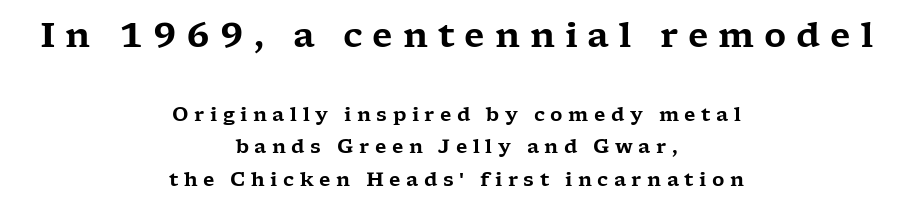
{"serif": "yes", "italic": "no", "width": "wide", "stroke_contrast": "low", "x_height": "medium", "monospaced": "no", "underline": "no", "align": "center", "line_spacing_ratio": 1.72, "letter_spacing": "wide", "letter_spacing_em": 0.29, "larger_block": "first", "size_ratio": 1.79, "glyph_px": 34}
